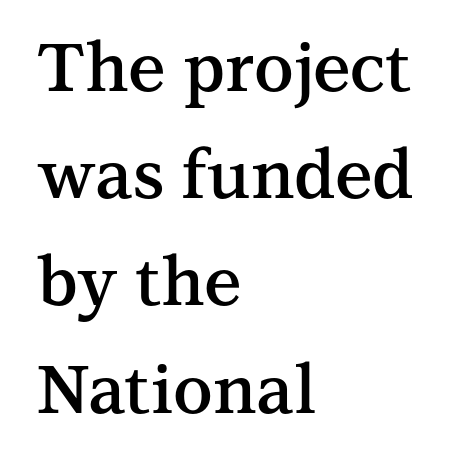
Q: Is the text bold? A: Semi-bold.
Q: Is the text italic (slanted)? A: No, it is upright.
Q: Is the typeface a serif or a sans-serif typeface? A: Serif.
Q: Is the text underlined? A: No.
Q: How is the paragraph aligned? A: Left-aligned.
Q: Is the spacing between letters normal or unusually wide? A: Normal.
Q: Is the spacing between lines tight, normal or loose? A: Normal.
Q: Width (condensed, normal, or wide)? A: Normal.
Q: Stroke contrast? A: Medium.
Q: x-height? A: Medium.
Q: Monospaced? A: No.
